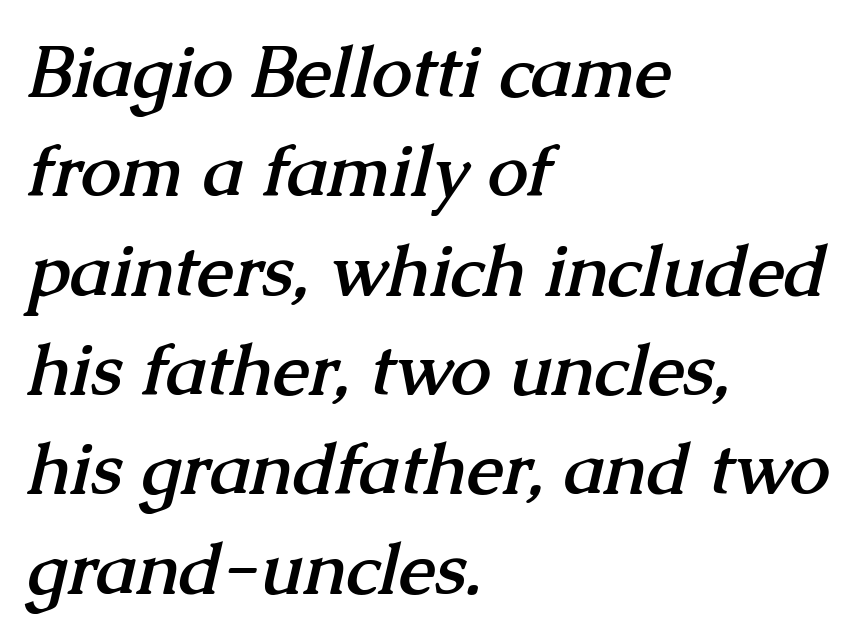
{"serif": "yes", "bold": "yes", "weight": "semibold", "width": "normal", "stroke_contrast": "medium", "x_height": "medium", "monospaced": "no", "underline": "no", "align": "left", "line_spacing": "normal", "line_spacing_ratio": 1.38, "letter_spacing": "normal", "letter_spacing_em": 0.0, "glyph_px": 72}
